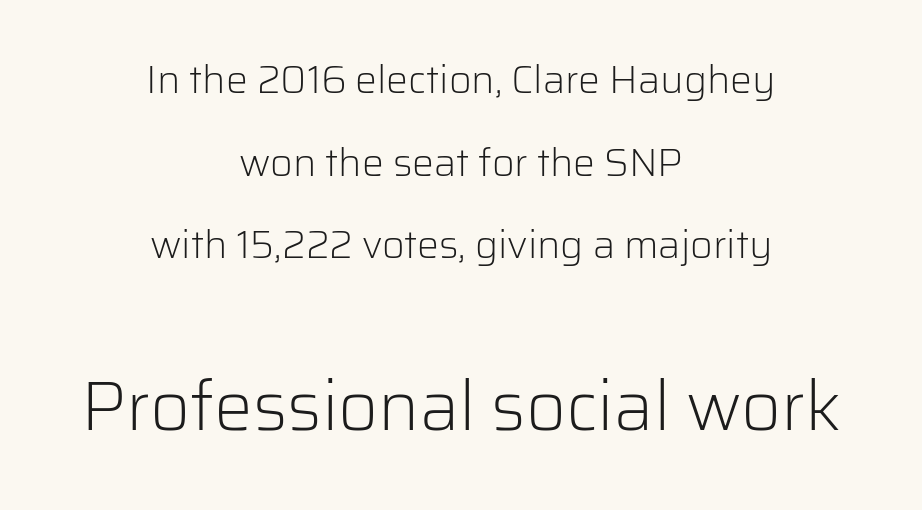
Q: Is the text bold? A: No.
Q: Is the text italic (slanted)? A: No, it is upright.
Q: Is the typeface a serif or a sans-serif typeface? A: Sans-serif.
Q: Is the text underlined? A: No.
Q: How is the paragraph aligned? A: Centered.
Q: Is the spacing between letters normal or unusually wide? A: Normal.
Q: Is the spacing between lines tight, normal or loose? A: Loose.
Q: Which block of text is set in a larger size, the first (top) or the second (bottom)? A: The second (bottom) one.
Q: Width (condensed, normal, or wide)? A: Normal.
Q: Stroke contrast? A: Low.
Q: x-height? A: Medium.
Q: Monospaced? A: No.
